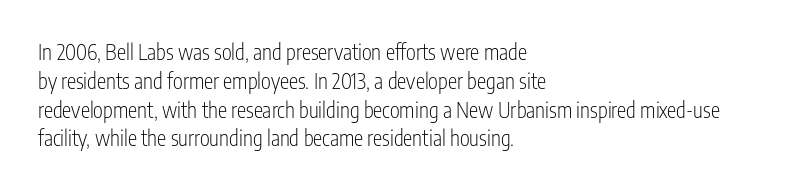
Each new line begins a customary step beneath the previous one. Stems here are at most as thick as an everyday book face. Words appear dense and cohesive because spacing is normal. Descenders hang freely into open space. The axis of the letterforms is exactly vertical.
